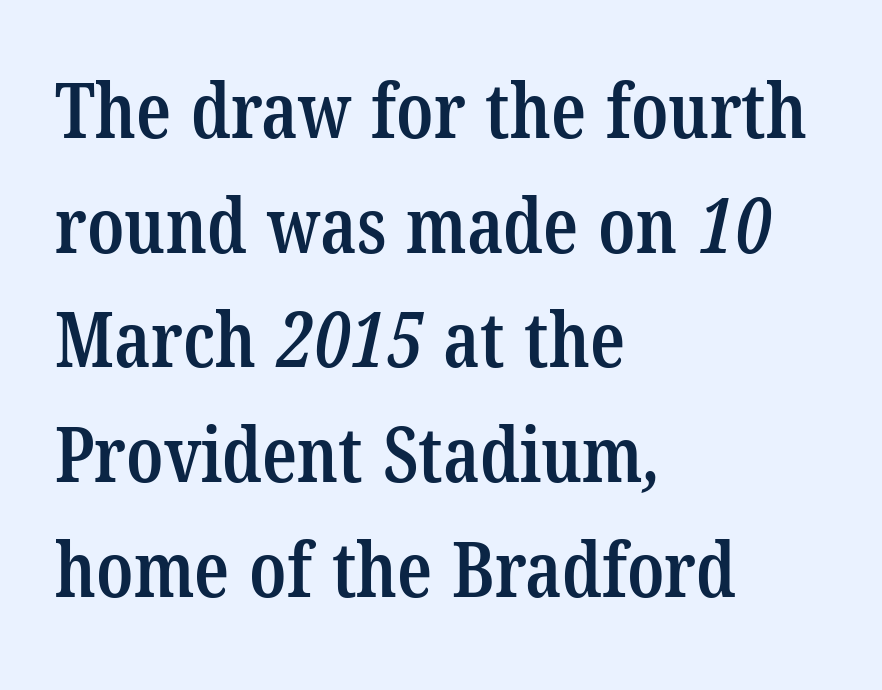
The image shows 77 px semibold, condensed serif type; set left-aligned, normal line spacing (1.49x), normal letter spacing, not underlined; low stroke contrast and a medium x-height.
